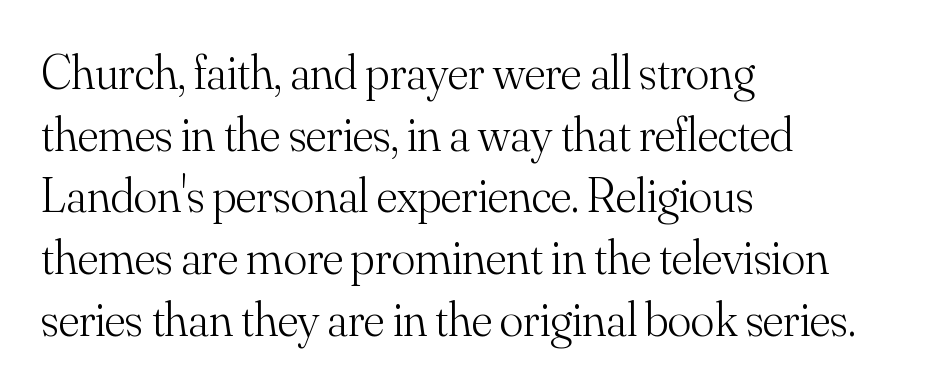
Q: Is the text bold? A: No.
Q: Is the text italic (slanted)? A: No, it is upright.
Q: Is the typeface a serif or a sans-serif typeface? A: Serif.
Q: Is the text underlined? A: No.
Q: How is the paragraph aligned? A: Left-aligned.
Q: Is the spacing between letters normal or unusually wide? A: Normal.
Q: Is the spacing between lines tight, normal or loose? A: Normal.
Q: Width (condensed, normal, or wide)? A: Normal.
Q: Stroke contrast? A: Medium.
Q: x-height? A: Small.
Q: Monospaced? A: No.
